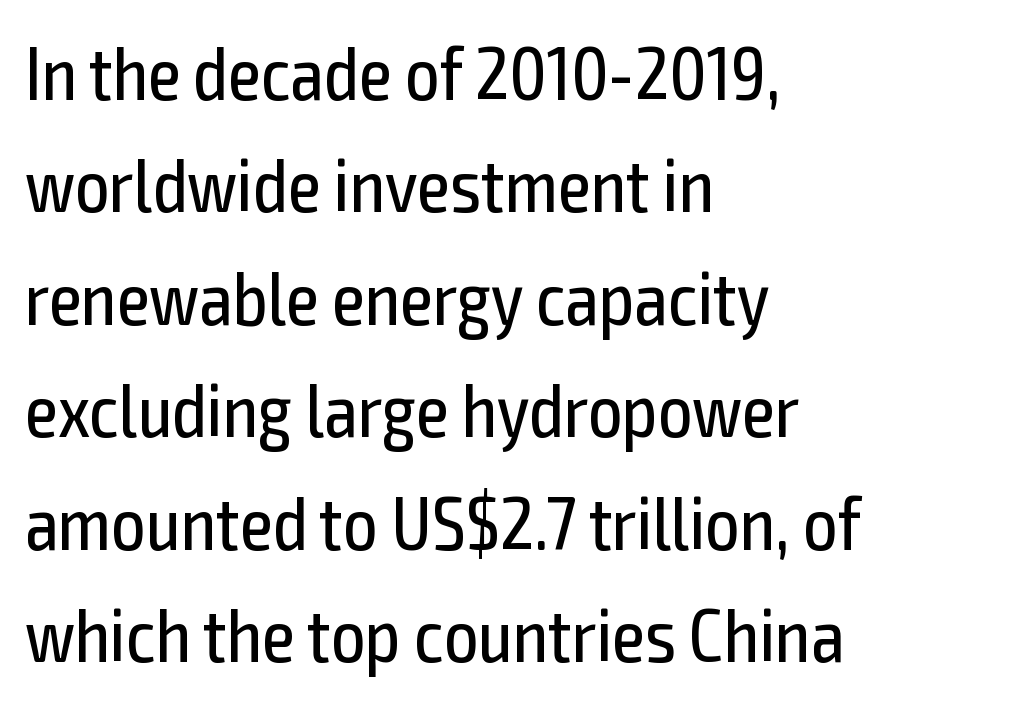
Q: Is the text bold? A: No.
Q: Is the text italic (slanted)? A: No, it is upright.
Q: Is the typeface a serif or a sans-serif typeface? A: Sans-serif.
Q: Is the text underlined? A: No.
Q: How is the paragraph aligned? A: Left-aligned.
Q: Is the spacing between letters normal or unusually wide? A: Normal.
Q: Is the spacing between lines tight, normal or loose? A: Normal.
Q: Width (condensed, normal, or wide)? A: Condensed.
Q: x-height? A: Medium.
Q: Monospaced? A: No.
